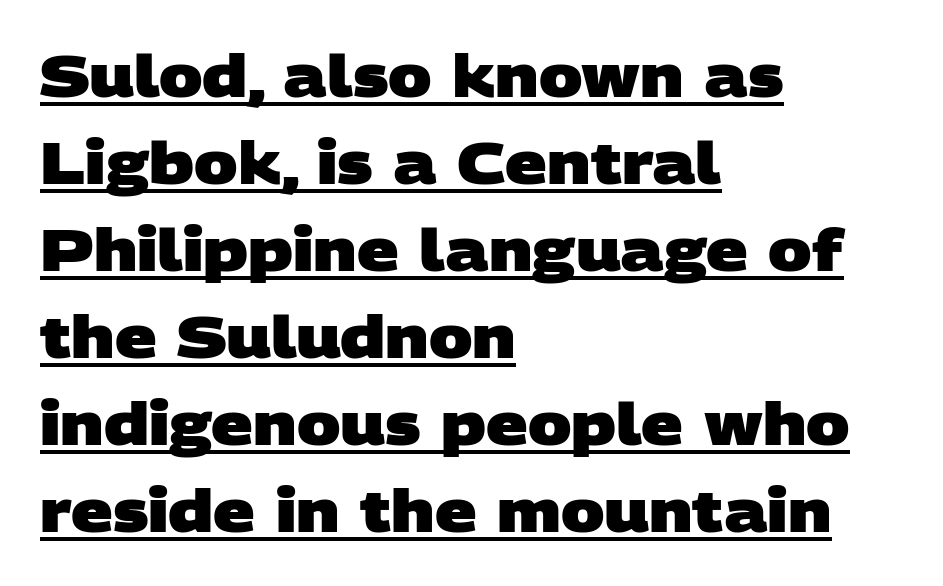
Q: Is the text bold? A: Yes.
Q: Is the typeface a serif or a sans-serif typeface? A: Sans-serif.
Q: Is the text underlined? A: Yes.
Q: How is the paragraph aligned? A: Left-aligned.
Q: Is the spacing between letters normal or unusually wide? A: Normal.
Q: Is the spacing between lines tight, normal or loose? A: Normal.
Q: Width (condensed, normal, or wide)? A: Wide.
Q: Stroke contrast? A: Low.
Q: x-height? A: Large.
Q: Monospaced? A: No.
